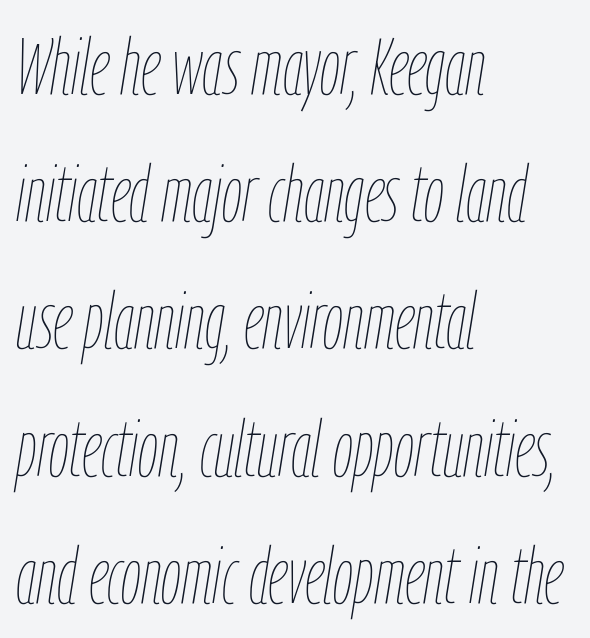
The image shows 80 px thin, condensed type, italic (leaning right); set left-aligned, normal line spacing (1.59x), normal letter spacing, not underlined; low stroke contrast and a medium x-height.
